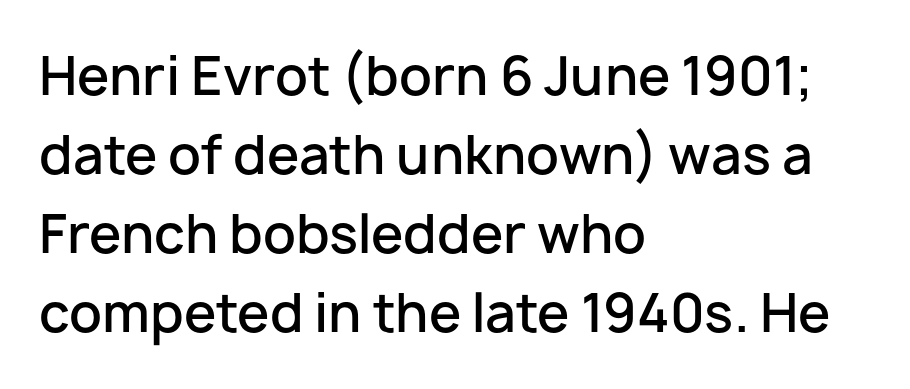
Q: Is the text bold? A: Semi-bold.
Q: Is the text italic (slanted)? A: No, it is upright.
Q: Is the typeface a serif or a sans-serif typeface? A: Sans-serif.
Q: Is the text underlined? A: No.
Q: How is the paragraph aligned? A: Left-aligned.
Q: Is the spacing between letters normal or unusually wide? A: Normal.
Q: Is the spacing between lines tight, normal or loose? A: Normal.
Q: Width (condensed, normal, or wide)? A: Normal.
Q: Stroke contrast? A: Low.
Q: x-height? A: Medium.
Q: Monospaced? A: No.
